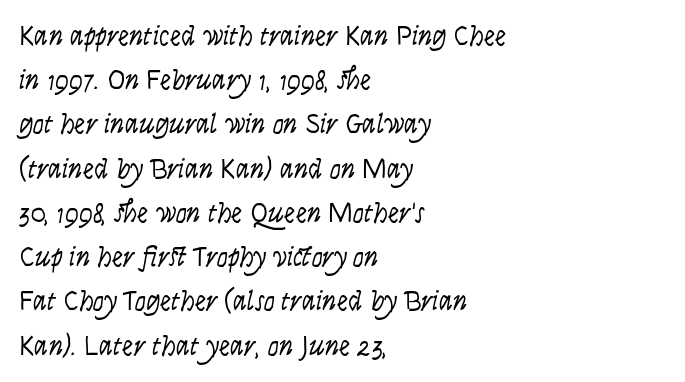
{"italic": "yes", "lean": "right", "slant_degrees": 9, "bold": "no", "weight": "light", "width": "condensed", "stroke_contrast": "low", "x_height": "large", "monospaced": "no", "underline": "no", "align": "left", "line_spacing": "normal", "line_spacing_ratio": 1.58, "letter_spacing": "normal", "letter_spacing_em": 0.0, "glyph_px": 28}
